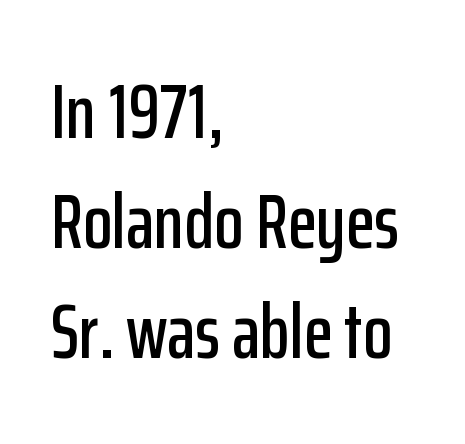
{"serif": "no", "italic": "no", "width": "condensed", "stroke_contrast": "low", "x_height": "medium", "monospaced": "no", "underline": "no", "align": "left", "line_spacing": "normal", "line_spacing_ratio": 1.45, "letter_spacing": "normal", "letter_spacing_em": 0.0, "glyph_px": 76}
